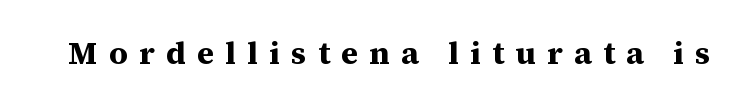
The specimen reads as upright at a glance. Regarding serifs, this sample has them. The passage shown is typed in a proportional face where columns would drift. Has an underline been added? It has not. Its strokes are broad and dark, the hallmark of bold type.
